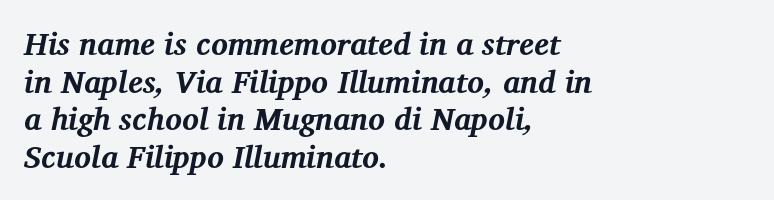
Each word holds together tightly as a unit, with standard inter-letter gaps. The glyphs have the mass of a bold cut. Underline: absent. Compared with ordinary roman type, these characters are visibly tilted. Caption: multi-line text, flush left, ragged right.
